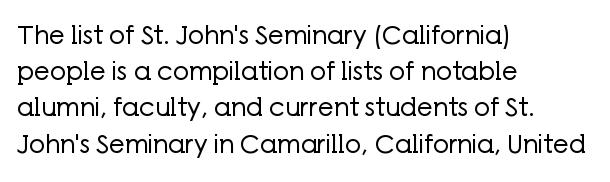
{"italic": "no", "bold": "no", "underline": "no", "align": "left", "line_spacing": "normal", "line_spacing_ratio": 1.45, "letter_spacing": "normal", "letter_spacing_em": 0.0, "glyph_px": 25}
